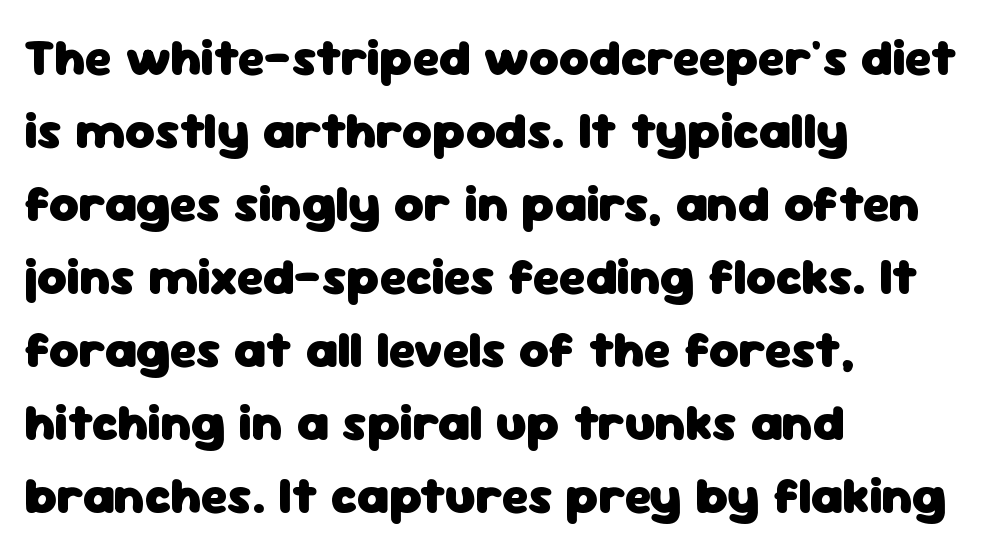
Q: Is the text bold? A: Yes.
Q: Is the text italic (slanted)? A: No, it is upright.
Q: Is the typeface a serif or a sans-serif typeface? A: Sans-serif.
Q: Is the text underlined? A: No.
Q: How is the paragraph aligned? A: Left-aligned.
Q: Is the spacing between letters normal or unusually wide? A: Normal.
Q: Is the spacing between lines tight, normal or loose? A: Normal.
Q: Width (condensed, normal, or wide)? A: Normal.
Q: Stroke contrast? A: Low.
Q: x-height? A: Medium.
Q: Monospaced? A: No.
